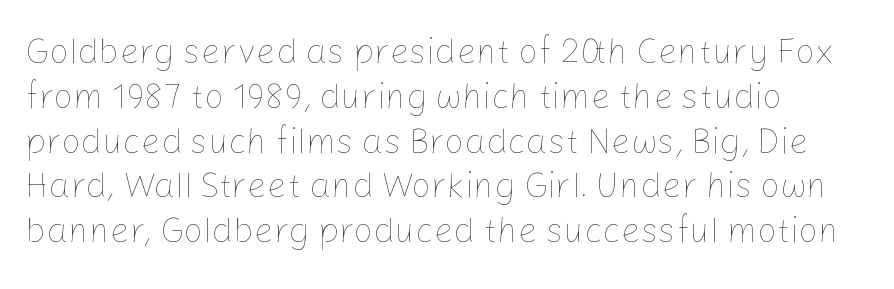
Q: Is the text bold? A: No.
Q: Is the text italic (slanted)? A: No, it is upright.
Q: Is the text underlined? A: No.
Q: How is the paragraph aligned? A: Left-aligned.
Q: Is the spacing between letters normal or unusually wide? A: Normal.
Q: Is the spacing between lines tight, normal or loose? A: Normal.
Q: Width (condensed, normal, or wide)? A: Normal.
Q: Stroke contrast? A: Low.
Q: x-height? A: Medium.
Q: Monospaced? A: No.
